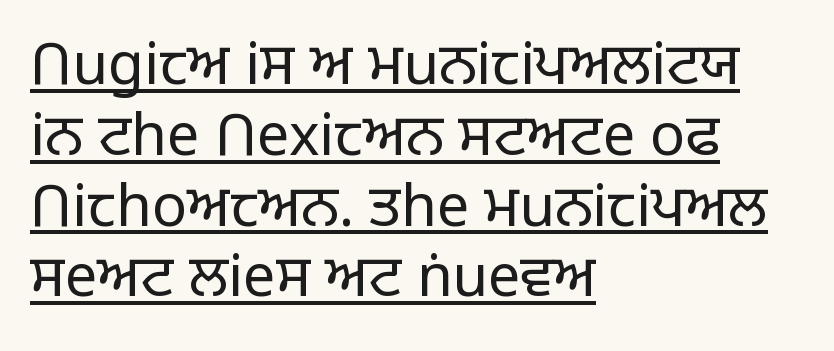
The image shows 58 px light sans-serif type, upright; set left-aligned, line spacing 1.22x, normal letter spacing, underlined; low stroke contrast and a large x-height.
